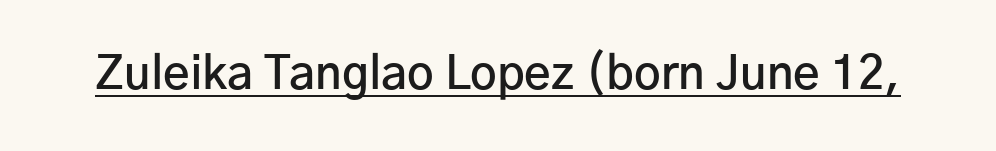
The image shows 46 px semibold sans-serif type, upright; set normal letter spacing, underlined; low stroke contrast and a medium x-height.
